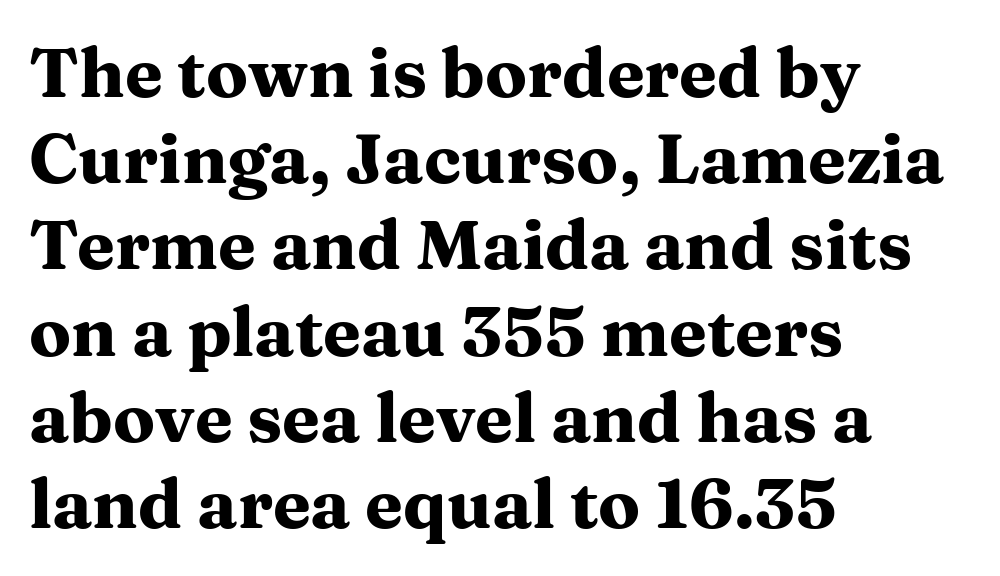
{"serif": "yes", "italic": "no", "bold": "yes", "weight": "heavy", "width": "wide", "stroke_contrast": "medium", "x_height": "medium", "monospaced": "no", "underline": "no", "align": "left", "line_spacing": "normal", "line_spacing_ratio": 1.25, "letter_spacing": "normal", "letter_spacing_em": 0.0, "glyph_px": 69}
